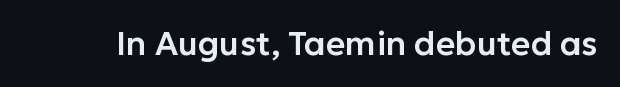
The image shows 33 px sans-serif type, upright; set normal letter spacing, not underlined; low stroke contrast and a medium x-height.
